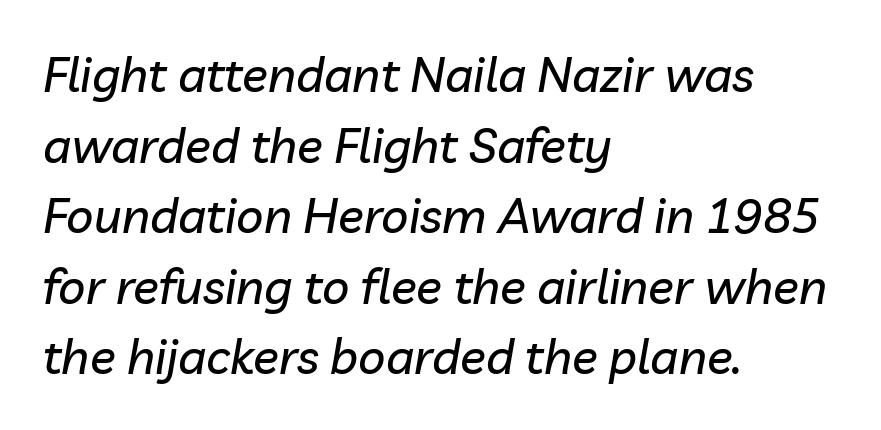
Q: Is the text italic (slanted)? A: Yes, it leans right by about 10 degrees.
Q: Is the text underlined? A: No.
Q: How is the paragraph aligned? A: Left-aligned.
Q: Is the spacing between letters normal or unusually wide? A: Normal.
Q: Is the spacing between lines tight, normal or loose? A: Normal.
Q: Width (condensed, normal, or wide)? A: Normal.
Q: Stroke contrast? A: Low.
Q: x-height? A: Medium.
Q: Monospaced? A: No.
